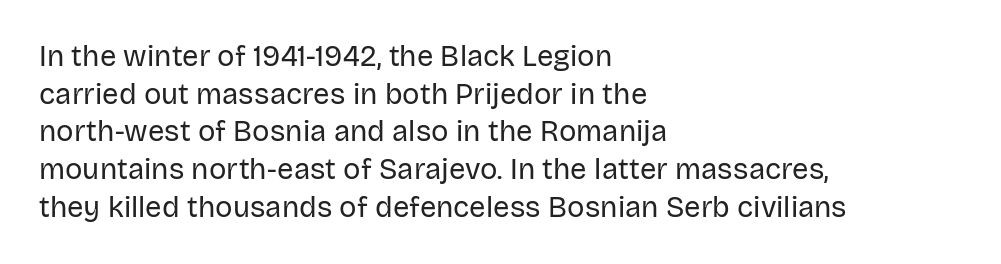
The image shows 29 px regular-weight sans-serif type, upright; set left-aligned, normal line spacing (1.3x), normal letter spacing, not underlined; low stroke contrast and a large x-height.
